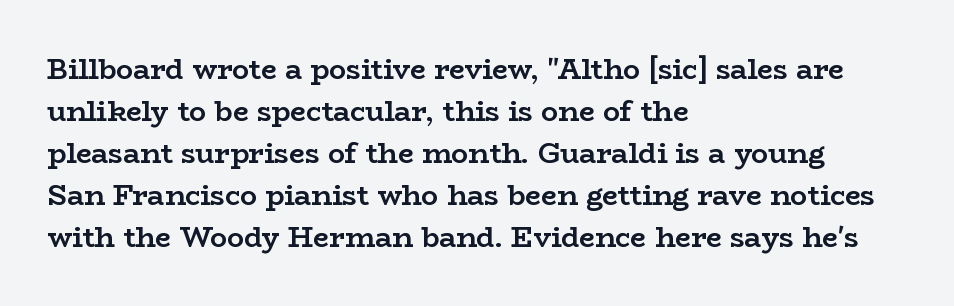
The image shows 28 px semibold, wide serif type, upright; set left-aligned, normal line spacing (1.5x), normal letter spacing, not underlined; low stroke contrast and a medium x-height.
